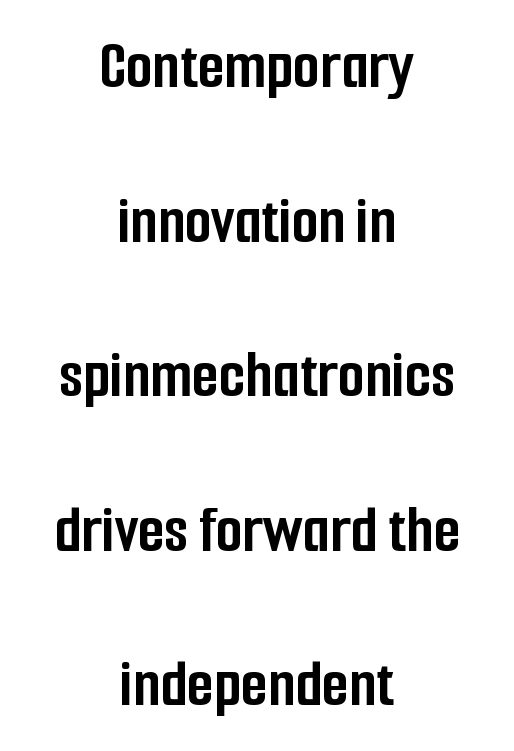
Q: Is the text bold? A: Yes.
Q: Is the text italic (slanted)? A: No, it is upright.
Q: Is the typeface a serif or a sans-serif typeface? A: Sans-serif.
Q: Is the text underlined? A: No.
Q: How is the paragraph aligned? A: Centered.
Q: Is the spacing between letters normal or unusually wide? A: Normal.
Q: Is the spacing between lines tight, normal or loose? A: Loose.
Q: Width (condensed, normal, or wide)? A: Condensed.
Q: Stroke contrast? A: Low.
Q: x-height? A: Medium.
Q: Monospaced? A: No.
